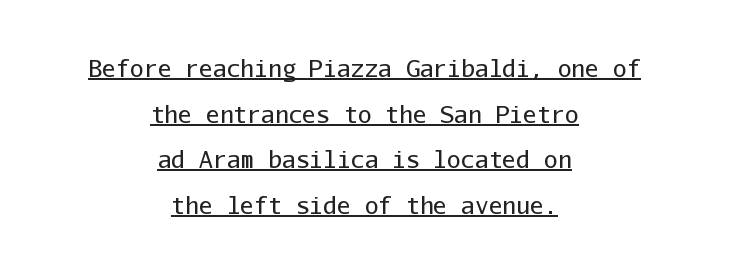
{"italic": "no", "bold": "no", "underline": "yes", "align": "center", "line_spacing": "loose", "line_spacing_ratio": 1.98, "letter_spacing": "normal", "letter_spacing_em": 0.0, "glyph_px": 23}
